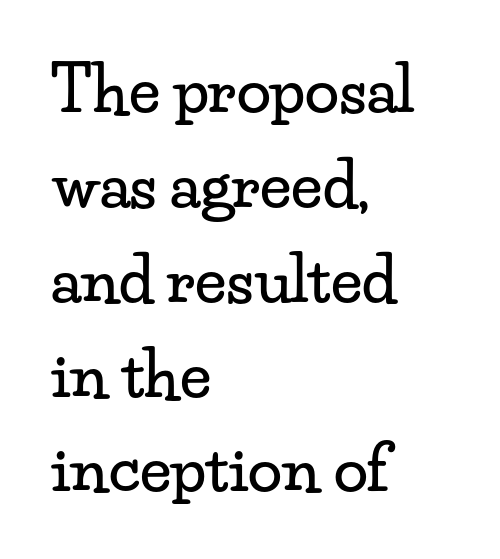
The image shows 62 px wide serif type, upright; set left-aligned, normal line spacing (1.53x), normal letter spacing, not underlined; low stroke contrast and a small x-height.
